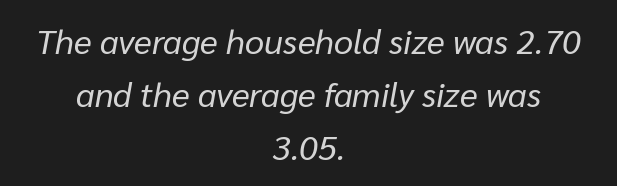
Q: Is the text bold? A: No.
Q: Is the text italic (slanted)? A: Yes, it leans right by about 10 degrees.
Q: Is the text underlined? A: No.
Q: How is the paragraph aligned? A: Centered.
Q: Is the spacing between letters normal or unusually wide? A: Normal.
Q: Is the spacing between lines tight, normal or loose? A: Normal.
Q: Width (condensed, normal, or wide)? A: Normal.
Q: Stroke contrast? A: Low.
Q: x-height? A: Medium.
Q: Monospaced? A: No.
